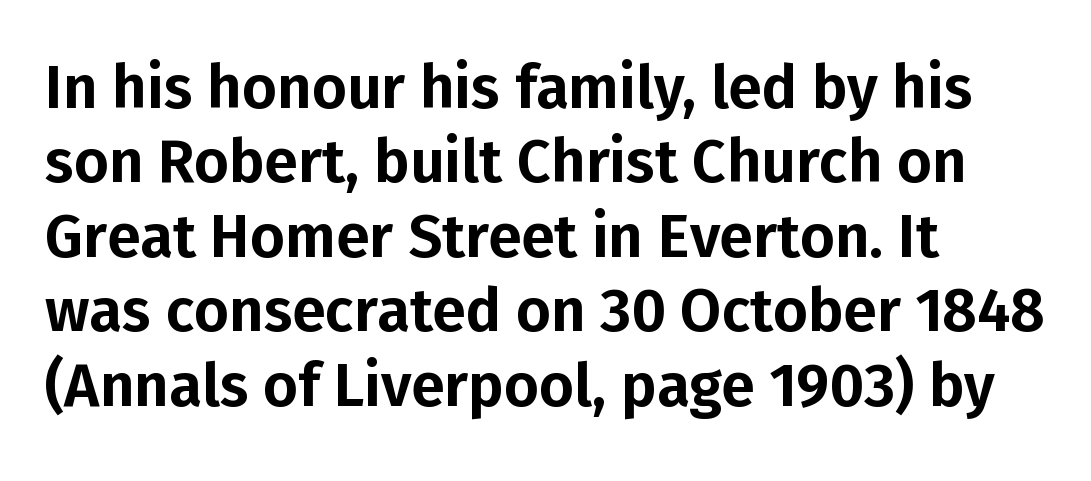
Q: Is the text italic (slanted)? A: No, it is upright.
Q: Is the typeface a serif or a sans-serif typeface? A: Sans-serif.
Q: Is the text underlined? A: No.
Q: How is the paragraph aligned? A: Left-aligned.
Q: Is the spacing between letters normal or unusually wide? A: Normal.
Q: Width (condensed, normal, or wide)? A: Normal.
Q: Stroke contrast? A: Low.
Q: x-height? A: Medium.
Q: Monospaced? A: No.
